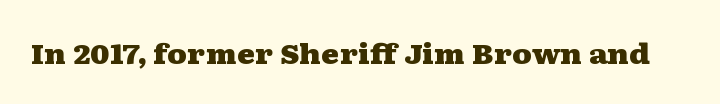
Do the characters align in a grid? No, the font is proportional. To sum up the face: it has serifs. The zone under the glyphs is completely vacant. Spacing between characters is what you'd get straight out of the box.
